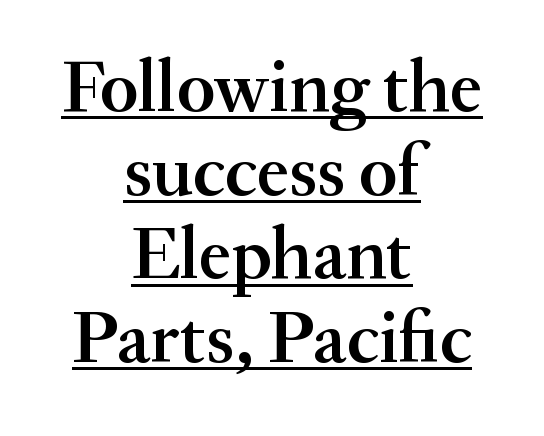
{"serif": "yes", "italic": "no", "bold": "semi", "weight": "semibold", "width": "normal", "stroke_contrast": "medium", "x_height": "small", "monospaced": "no", "underline": "yes", "align": "center", "line_spacing": "tight", "line_spacing_ratio": 1.13, "letter_spacing": "normal", "letter_spacing_em": 0.0, "glyph_px": 74}
